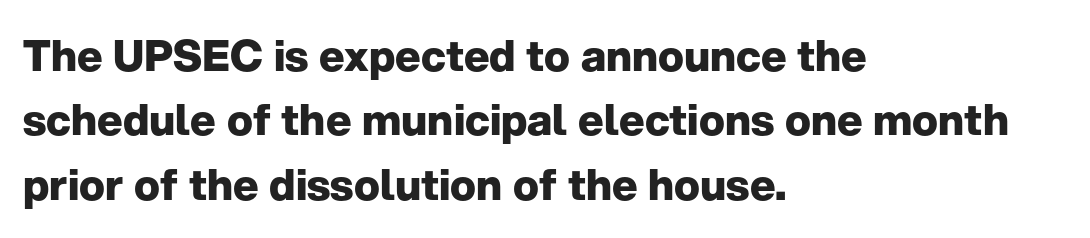
{"serif": "no", "italic": "no", "bold": "yes", "weight": "heavy", "width": "normal", "stroke_contrast": "low", "x_height": "medium", "monospaced": "no", "underline": "no", "align": "left", "line_spacing": "normal", "line_spacing_ratio": 1.5, "letter_spacing": "normal", "letter_spacing_em": 0.0, "glyph_px": 43}
